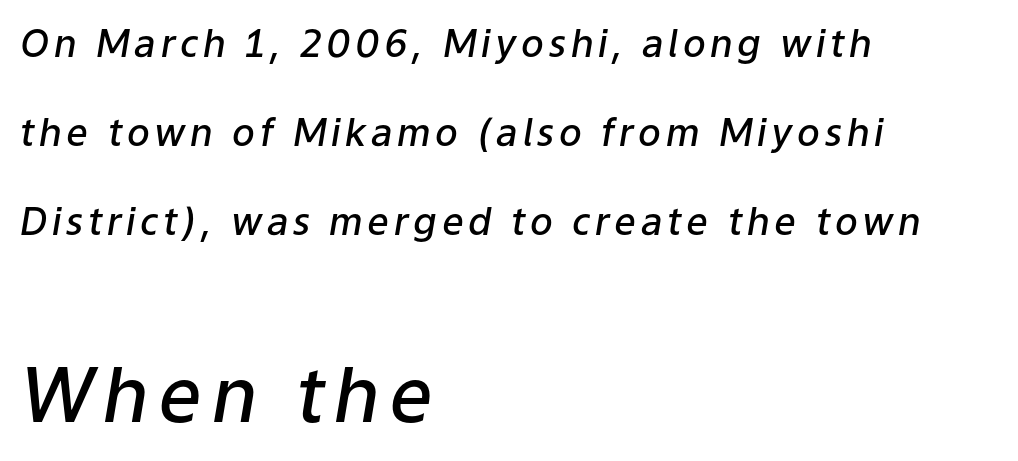
Q: Is the text bold? A: Semi-bold.
Q: Is the text italic (slanted)? A: Yes, it leans right by about 9 degrees.
Q: Is the text underlined? A: No.
Q: How is the paragraph aligned? A: Left-aligned.
Q: Is the spacing between lines tight, normal or loose? A: Loose.
Q: Which block of text is set in a larger size, the first (top) or the second (bottom)? A: The second (bottom) one.
Q: Width (condensed, normal, or wide)? A: Normal.
Q: Stroke contrast? A: Low.
Q: x-height? A: Medium.
Q: Monospaced? A: No.
